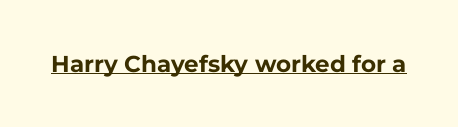
Heavy, bold letterforms. A rule runs beneath these lines of type. The type is set solid horizontally, with unmodified tracking. The lettering stays uniformly vertical, giving the passage a roman look.
